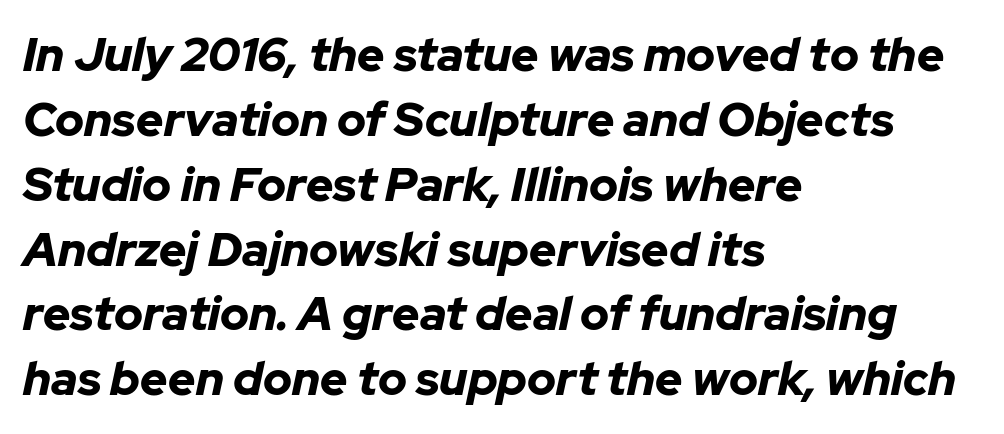
{"italic": "yes", "lean": "right", "slant_degrees": 12, "bold": "yes", "weight": "bold", "width": "normal", "stroke_contrast": "low", "x_height": "medium", "monospaced": "no", "underline": "no", "align": "left", "line_spacing": "normal", "line_spacing_ratio": 1.38, "letter_spacing": "normal", "letter_spacing_em": 0.0, "glyph_px": 47}
